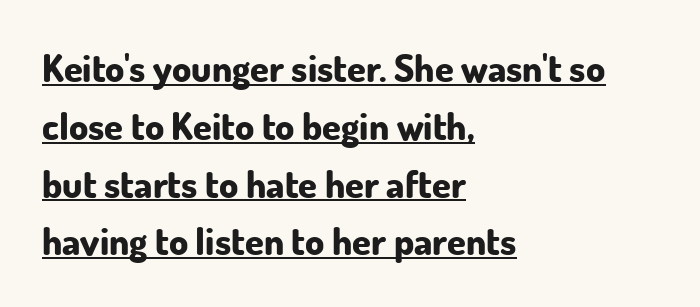
The image shows 38 px bold sans-serif type, upright; set left-aligned, normal line spacing (1.52x), normal letter spacing, underlined; low stroke contrast and a small x-height.
